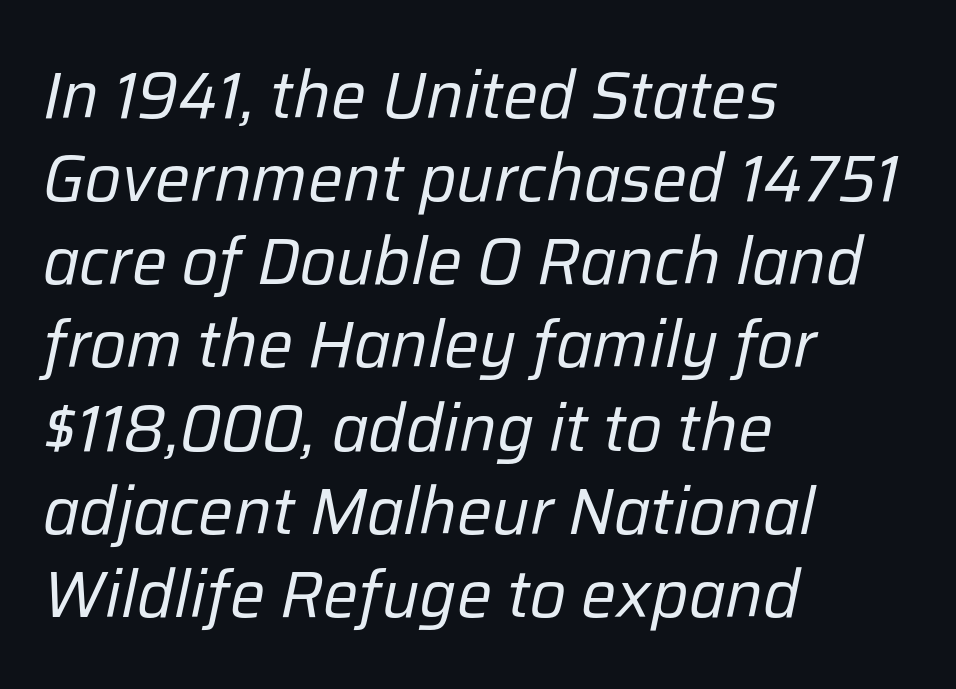
{"italic": "yes", "lean": "right", "slant_degrees": 12, "bold": "no", "weight": "regular", "width": "normal", "stroke_contrast": "low", "x_height": "medium", "monospaced": "no", "underline": "no", "align": "left", "line_spacing": "normal", "line_spacing_ratio": 1.26, "letter_spacing": "normal", "letter_spacing_em": 0.0, "glyph_px": 66}
